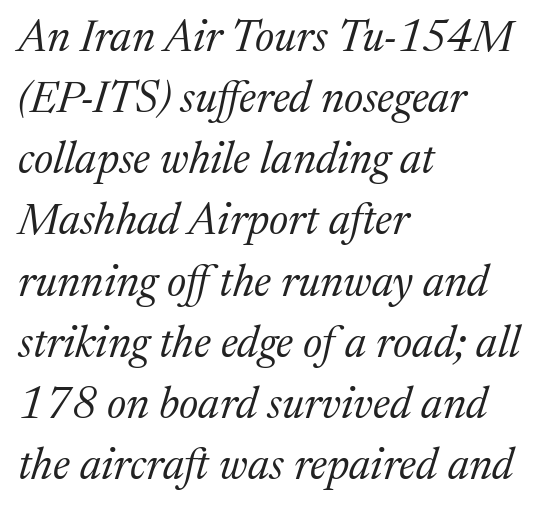
{"serif": "yes", "italic": "yes", "lean": "right", "slant_degrees": 17, "bold": "no", "weight": "regular", "width": "normal", "stroke_contrast": "medium", "x_height": "medium", "monospaced": "no", "underline": "no", "align": "left", "line_spacing": "normal", "line_spacing_ratio": 1.39, "letter_spacing": "normal", "letter_spacing_em": 0.0, "glyph_px": 44}
